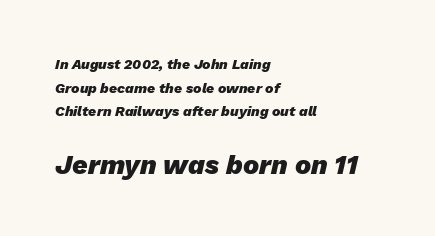
The image shows 27 px bold type, italic (leaning right); set left-aligned, normal line spacing (1.69x), normal letter spacing, not underlined; the second (bottom) block is 1.93x larger.
